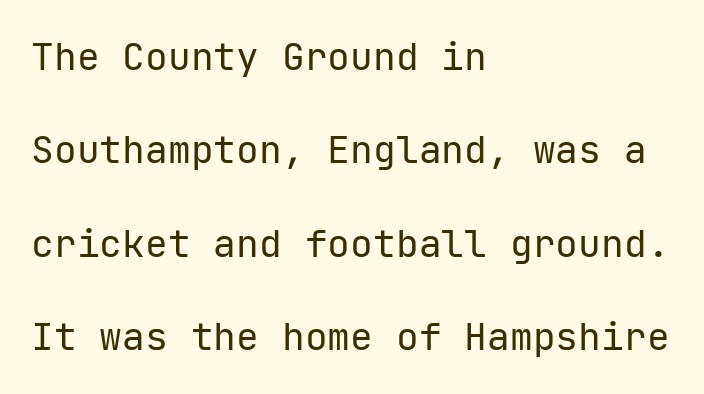
Nothing heavy about these letters — not bold at all. Compared with typical paragraphs, the rows here are farther apart. Clear beneath every line of the passage. The ragged edge is on the right, which tells us the setting is flush left. Is the letter spacing exaggerated? No — it looks like the ordinary default.
